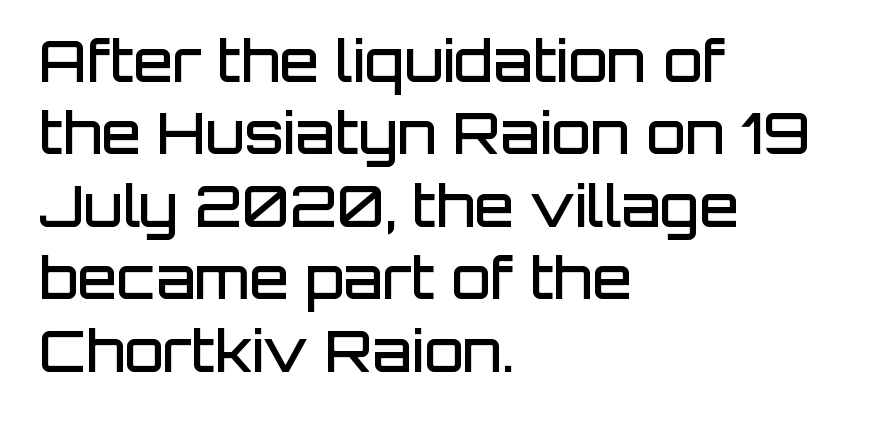
The image shows 57 px semibold sans-serif type, upright; set left-aligned, normal line spacing (1.27x), normal letter spacing, not underlined; low stroke contrast and a large x-height.
